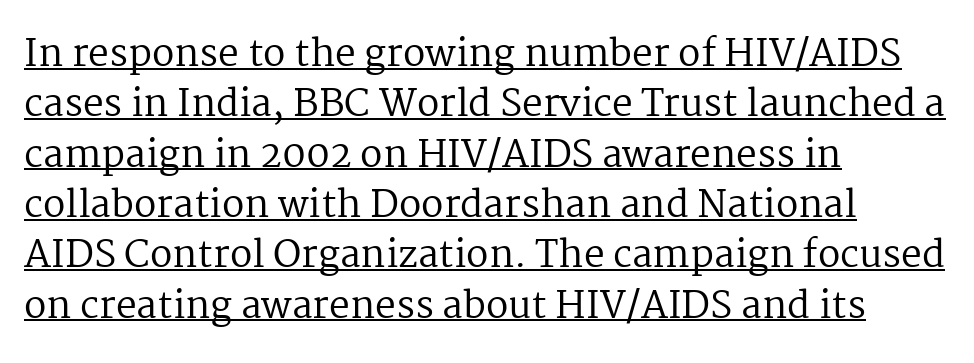
{"serif": "yes", "italic": "no", "bold": "no", "weight": "regular", "width": "normal", "stroke_contrast": "medium", "x_height": "medium", "monospaced": "no", "underline": "yes", "align": "left", "line_spacing": "normal", "line_spacing_ratio": 1.36, "letter_spacing": "normal", "letter_spacing_em": 0.0, "glyph_px": 37}
